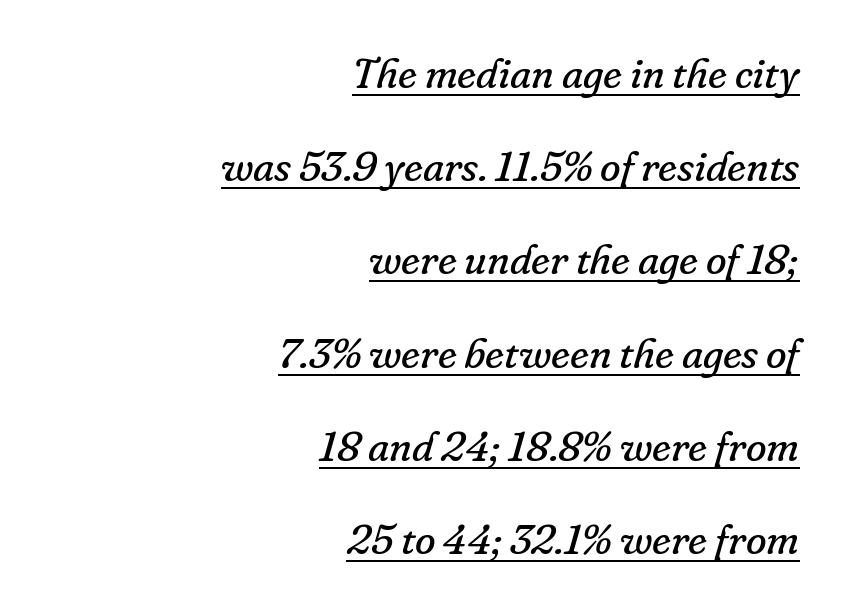
Reading down the column, the eye jumps a long way to each next line. Caption: multi-line text, flush right, ragged left. Bold? No — there's no thickening of the strokes. What kind of face is this? One with serifs. Underline: present.
